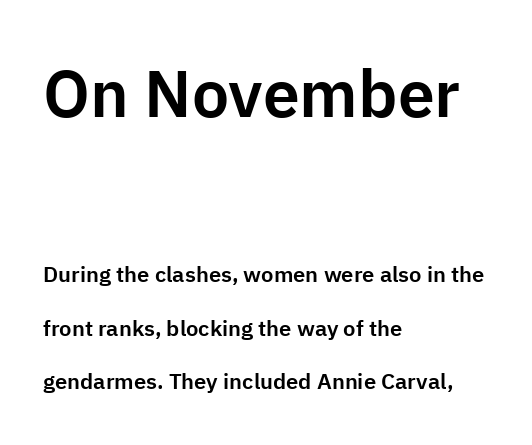
Note: larger setting up top, smaller setting below. Decoration check: the copy has no underline. Vertical strokes here are truly vertical. How are the letters spaced? Ordinarily, with no added tracking. These lines stack with their left ends in a neat column. A great deal of white space separates one row of letters from the next.
